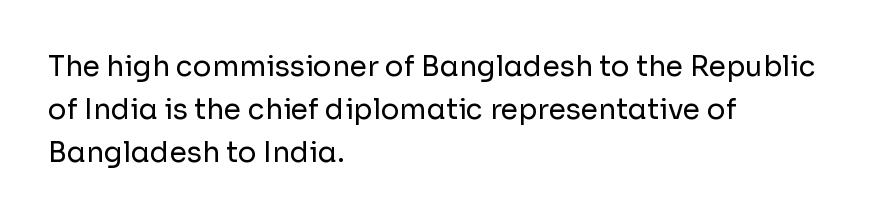
Q: Is the text bold? A: No.
Q: Is the text italic (slanted)? A: No, it is upright.
Q: Is the typeface a serif or a sans-serif typeface? A: Sans-serif.
Q: Is the text underlined? A: No.
Q: How is the paragraph aligned? A: Left-aligned.
Q: Is the spacing between letters normal or unusually wide? A: Normal.
Q: Is the spacing between lines tight, normal or loose? A: Normal.
Q: Width (condensed, normal, or wide)? A: Normal.
Q: Stroke contrast? A: Low.
Q: x-height? A: Medium.
Q: Monospaced? A: No.
